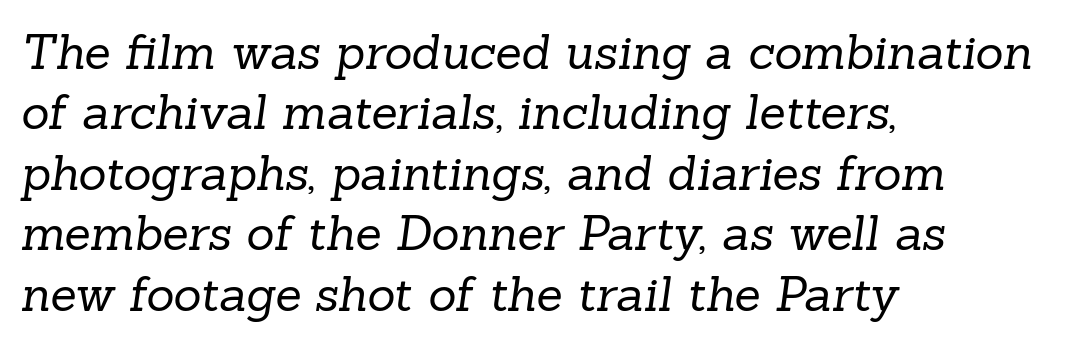
{"serif": "yes", "bold": "no", "weight": "regular", "width": "normal", "stroke_contrast": "low", "x_height": "medium", "monospaced": "no", "underline": "no", "align": "left", "line_spacing": "normal", "line_spacing_ratio": 1.26, "letter_spacing": "normal", "letter_spacing_em": 0.0, "glyph_px": 48}
